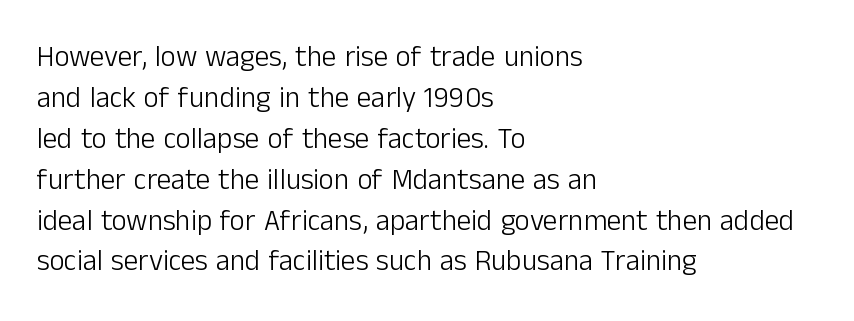
The image shows 29 px light sans-serif type, upright; set left-aligned, normal line spacing (1.41x), normal letter spacing, not underlined; low stroke contrast and a medium x-height.
